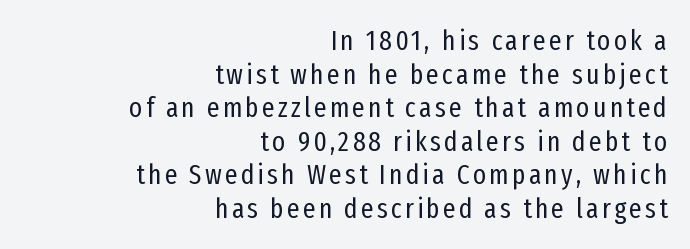
Q: Is the text bold? A: No.
Q: Is the text italic (slanted)? A: No, it is upright.
Q: Is the typeface a serif or a sans-serif typeface? A: Sans-serif.
Q: Is the text underlined? A: No.
Q: How is the paragraph aligned? A: Right-aligned.
Q: Width (condensed, normal, or wide)? A: Condensed.
Q: Stroke contrast? A: Low.
Q: x-height? A: Medium.
Q: Monospaced? A: No.
